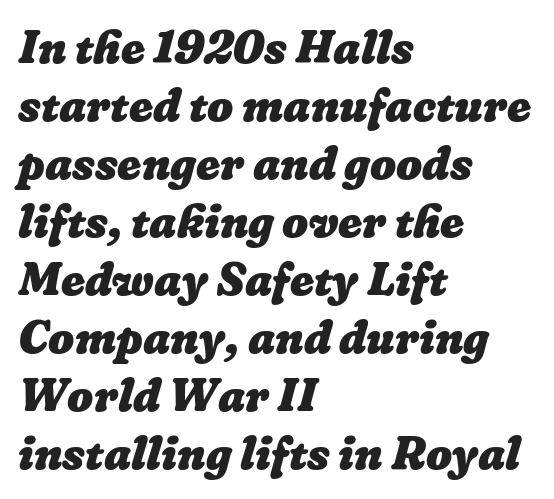
{"bold": "yes", "weight": "heavy", "width": "normal", "stroke_contrast": "low", "x_height": "medium", "monospaced": "no", "underline": "no", "align": "left", "line_spacing": "normal", "line_spacing_ratio": 1.26, "letter_spacing": "normal", "letter_spacing_em": 0.0, "glyph_px": 46}
